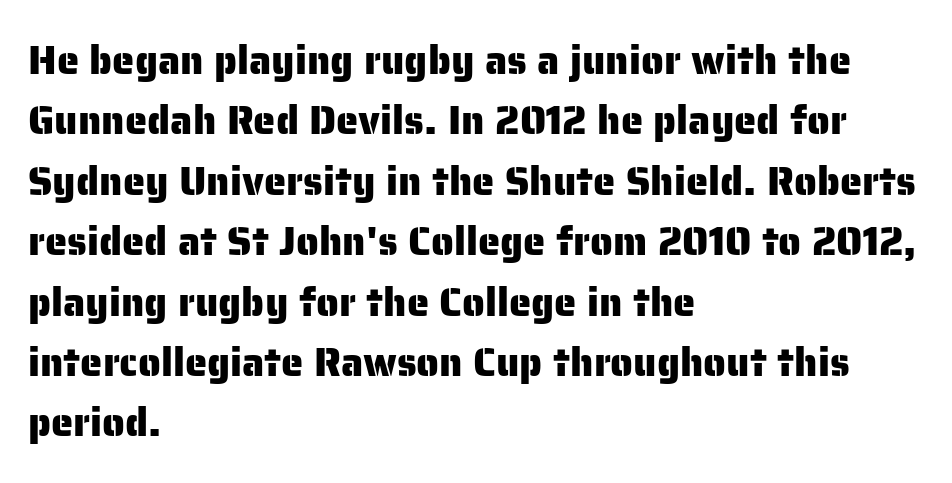
The image shows 40 px sans-serif type, upright; set left-aligned, normal line spacing (1.51x), normal letter spacing, not underlined; low stroke contrast and a medium x-height.
